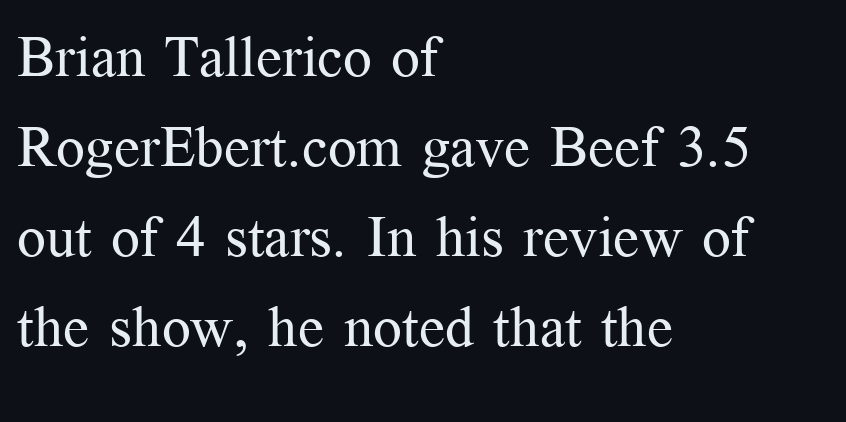
Q: Is the text bold? A: No.
Q: Is the text italic (slanted)? A: No, it is upright.
Q: Is the typeface a serif or a sans-serif typeface? A: Serif.
Q: Is the text underlined? A: No.
Q: How is the paragraph aligned? A: Left-aligned.
Q: Is the spacing between letters normal or unusually wide? A: Normal.
Q: Is the spacing between lines tight, normal or loose? A: Normal.
Q: Width (condensed, normal, or wide)? A: Normal.
Q: Stroke contrast? A: Medium.
Q: x-height? A: Medium.
Q: Monospaced? A: No.
